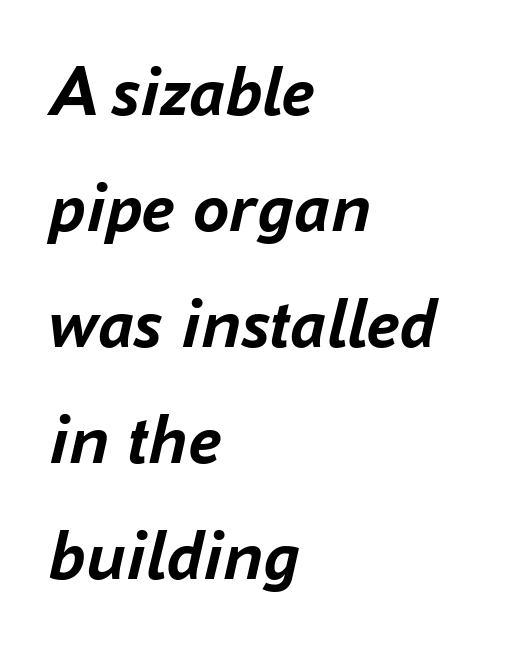
Q: Is the text bold? A: Yes.
Q: Is the text italic (slanted)? A: Yes, it leans right by about 16 degrees.
Q: Is the text underlined? A: No.
Q: How is the paragraph aligned? A: Left-aligned.
Q: Is the spacing between letters normal or unusually wide? A: Normal.
Q: Is the spacing between lines tight, normal or loose? A: Normal.
Q: Width (condensed, normal, or wide)? A: Normal.
Q: Stroke contrast? A: Low.
Q: x-height? A: Medium.
Q: Monospaced? A: No.
